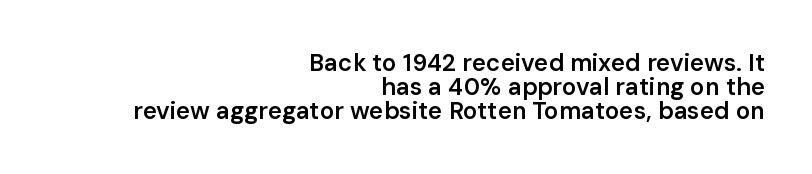
Notice how the stems are strictly vertical — no italics here. Glance below the letters and you will spot only blank space. Reading down the block, your eye finds every line finishing at a fixed right position. Semibold letterforms, between regular and bold.
